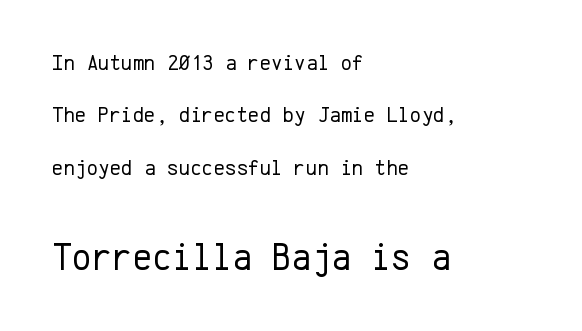
Q: Is the text bold? A: No.
Q: Is the text italic (slanted)? A: No, it is upright.
Q: Is the typeface a serif or a sans-serif typeface? A: Sans-serif.
Q: Is the text underlined? A: No.
Q: How is the paragraph aligned? A: Left-aligned.
Q: Is the spacing between letters normal or unusually wide? A: Normal.
Q: Is the spacing between lines tight, normal or loose? A: Loose.
Q: Which block of text is set in a larger size, the first (top) or the second (bottom)? A: The second (bottom) one.
Q: Width (condensed, normal, or wide)? A: Normal.
Q: Stroke contrast? A: Low.
Q: x-height? A: Medium.
Q: Monospaced? A: Yes.
